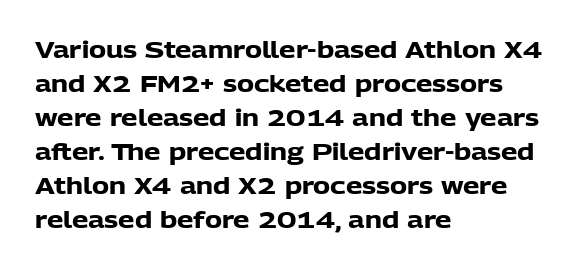
The strip under each line holds only bare page. How are the letters spaced? Ordinarily, with no added tracking. Line spacing here is normal. This rendering uses left alignment, leaving the right contour irregular. When letters stand straight like this, we call the style roman or upright. The rendering uses a bold face; every stroke is thick and dark.
